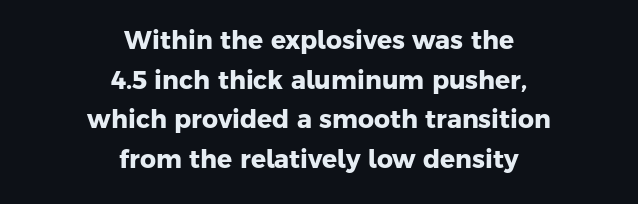
{"bold": "yes", "underline": "no", "align": "center", "line_spacing": "normal", "line_spacing_ratio": 1.59, "letter_spacing": "normal", "letter_spacing_em": 0.0, "glyph_px": 25}
